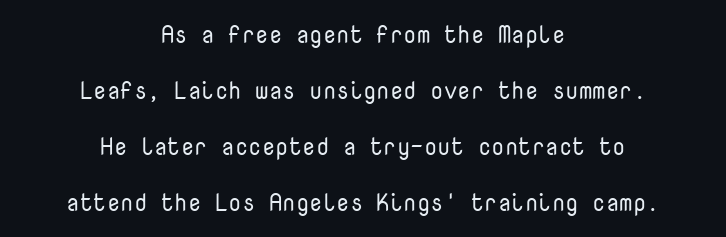
The image shows 24 px text type, upright; set centered, loose line spacing (2.34x), normal letter spacing, not underlined.
